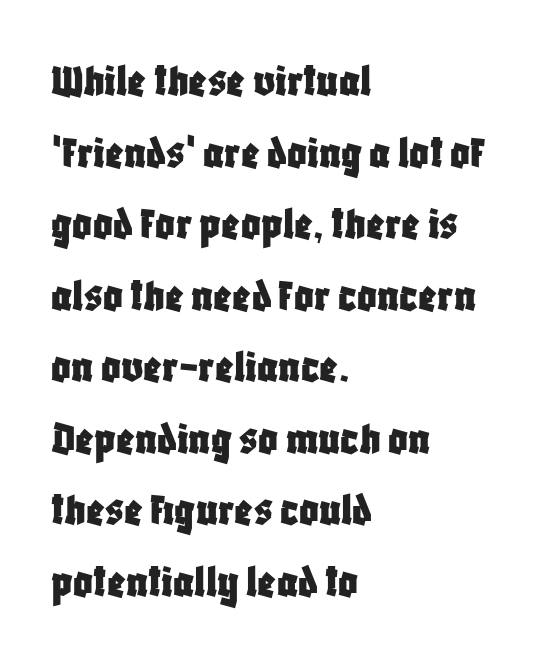
Posture: vertical. Is the block centered? No — it sits flush against the left margin. Varying glyph widths throughout — classic text-font behaviour. The rendering shows plain stroke endings on the letterforms — a sans-serif design. Nothing unusual about the tracking: characters are spaced as the font intends. Lines of text with bare space underneath.
